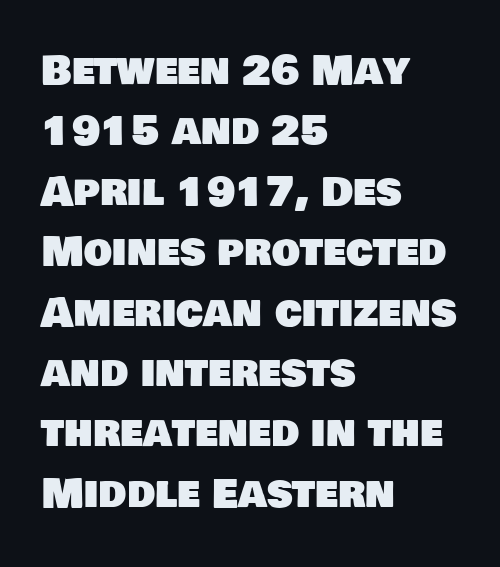
Q: Is the typeface a serif or a sans-serif typeface? A: Sans-serif.
Q: Is the text underlined? A: No.
Q: How is the paragraph aligned? A: Left-aligned.
Q: Is the spacing between letters normal or unusually wide? A: Normal.
Q: Is the spacing between lines tight, normal or loose? A: Normal.
Q: Width (condensed, normal, or wide)? A: Normal.
Q: Stroke contrast? A: Low.
Q: x-height? A: Large.
Q: Monospaced? A: No.
